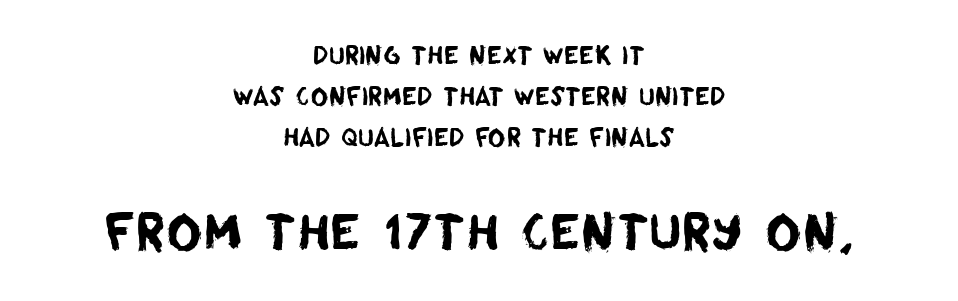
This sample uses plain, unmodified letter spacing. Is this a fixed-width face? No — the glyphs have proportional, varying widths. The baseline area is clear. The text block is weighted toward neither margin, spreading evenly from the middle. The rendering enlarges the type as you move from the upper chunk to the lower.
